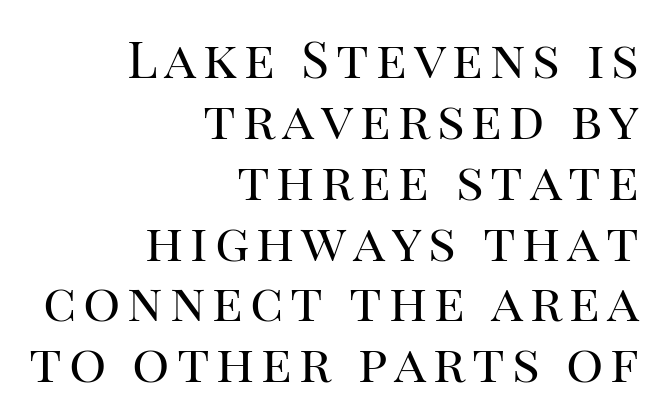
The image shows 52 px regular-weight serif type, upright; set right-aligned, line spacing 1.17x, not underlined; high stroke contrast and a large x-height.
